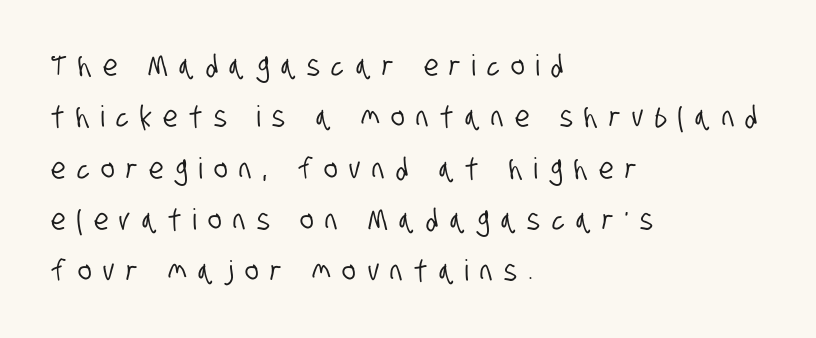
The image shows 29 px condensed sans-serif type; set left-aligned, line spacing 1.77x, unusually wide letter spacing (+0.4 em), not underlined; low stroke contrast and a large x-height.
